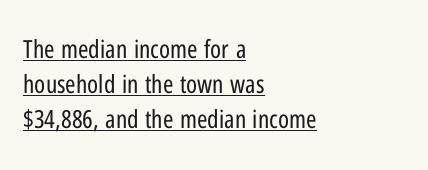
Q: Is the text bold? A: No.
Q: Is the text italic (slanted)? A: No, it is upright.
Q: Is the text underlined? A: Yes.
Q: How is the paragraph aligned? A: Left-aligned.
Q: Is the spacing between letters normal or unusually wide? A: Normal.
Q: Is the spacing between lines tight, normal or loose? A: Normal.
